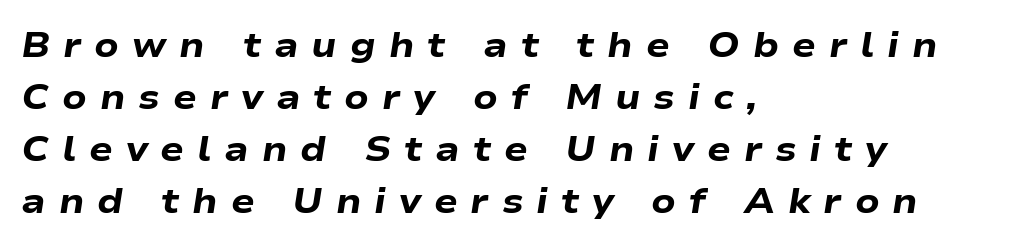
Regarding leading, the lines here are spaced in the standard way. A full-strength bold gives these letters their thick strokes. Each row of text sits above clean, open space. Looking at the ascenders, they clearly lean. There is plenty of visible air inserted between adjacent glyphs.
